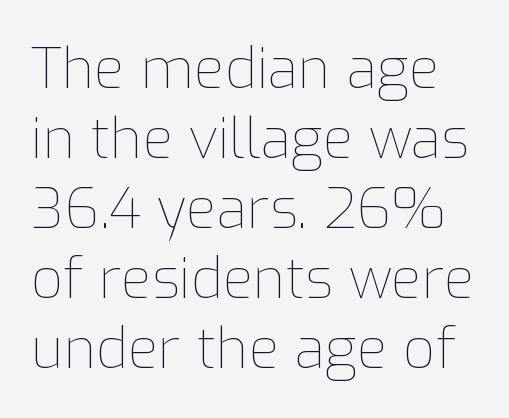
{"italic": "no", "bold": "no", "weight": "thin", "width": "normal", "stroke_contrast": "low", "x_height": "medium", "monospaced": "no", "underline": "no", "line_spacing": "normal", "line_spacing_ratio": 1.25, "letter_spacing": "normal", "letter_spacing_em": 0.0, "glyph_px": 56}
